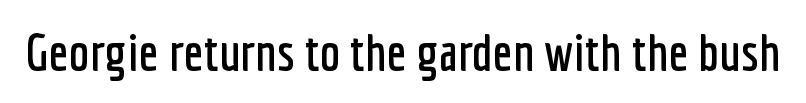
Nobody drew a line under any word here. Caption: standard tracking, unaltered. Font category for this specimen: sans-serif. The specimen reads as upright at a glance. The passage shown is typed in a proportional face where columns would drift.
